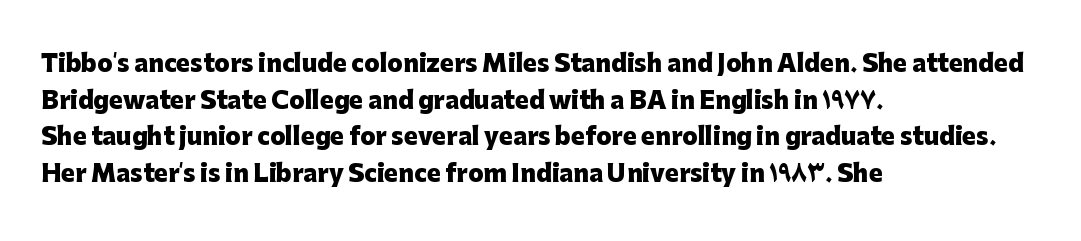
The image shows 23 px bold type, upright; set left-aligned, normal line spacing (1.59x), normal letter spacing, not underlined.
